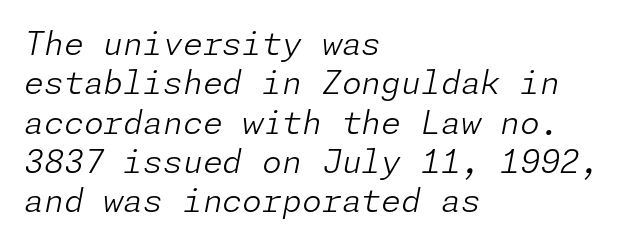
Does the copy run flush right? No — it runs flush left. An italicized treatment has been applied to the whole sample. Standard letterfit; no display-style spreading of the glyphs. The strokes are not fattened; the text isn't bold. Descenders are the only things crossing below the line.
